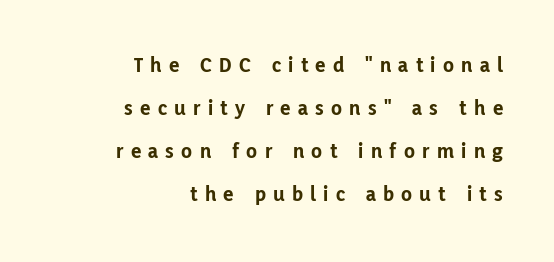
The image shows 22 px bold type, upright; set right-aligned, loose line spacing (1.96x), unusually wide letter spacing (+0.33 em), not underlined.
